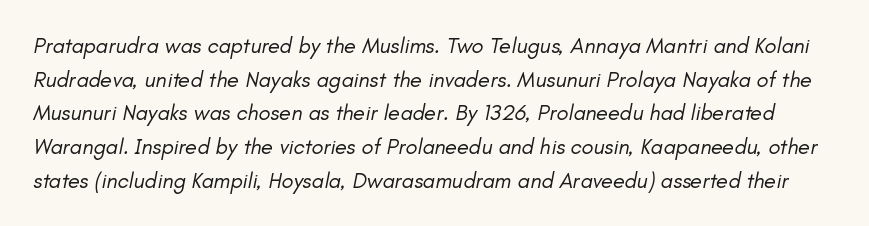
The image shows 22 px text type, italic (leaning right); set normal line spacing (1.53x), normal letter spacing, not underlined.
